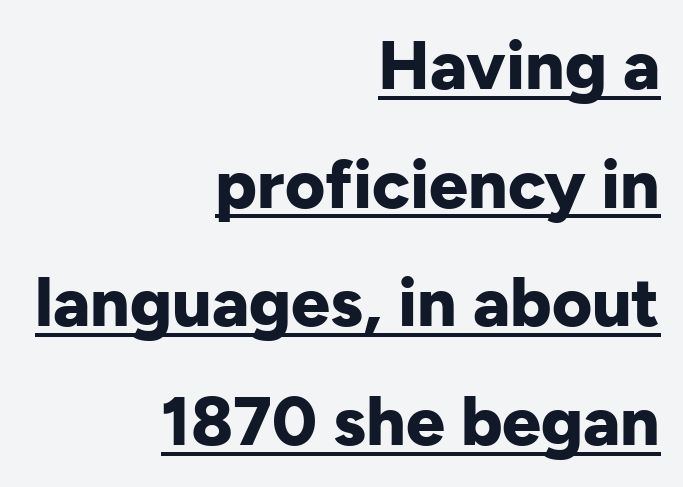
The image shows 69 px bold sans-serif type, upright; set right-aligned, line spacing 1.72x, normal letter spacing, underlined; low stroke contrast and a medium x-height.
